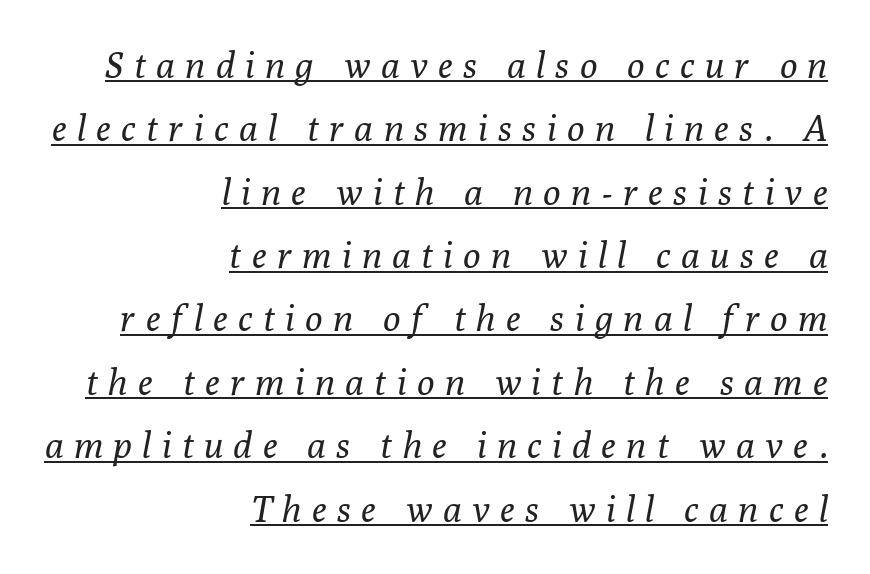
The image shows 36 px regular-weight serif type, italic (leaning right); set right-aligned, line spacing 1.76x, unusually wide letter spacing (+0.3 em), underlined; low stroke contrast and a medium x-height.
